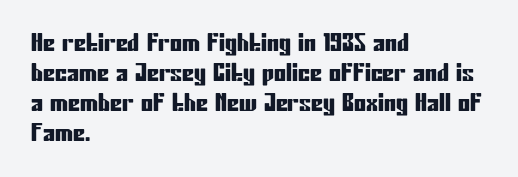
The image shows 24 px text type, upright; set left-aligned, normal line spacing (1.25x), normal letter spacing, not underlined.
